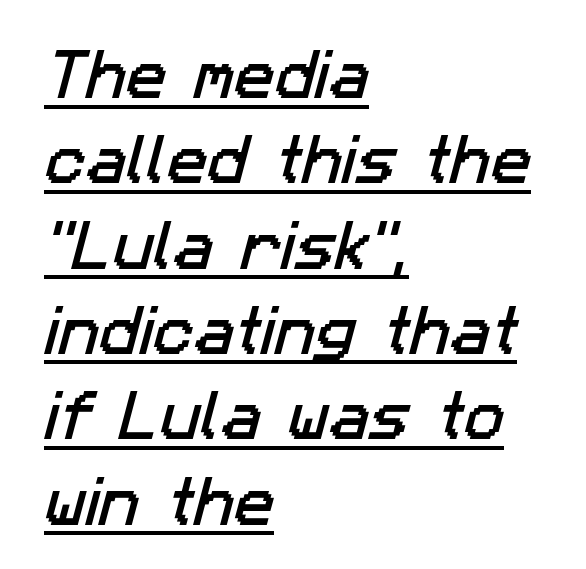
The image shows 54 px sans-serif type; set left-aligned, normal line spacing (1.58x), normal letter spacing, underlined; low stroke contrast and a medium x-height.
